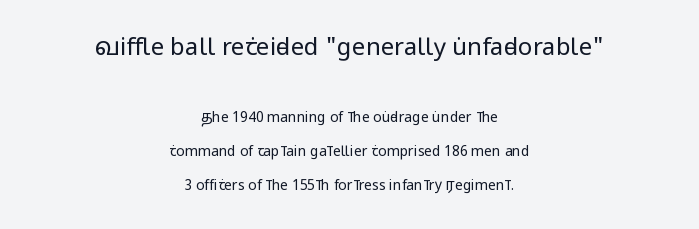
Q: Is the text bold? A: No.
Q: Is the text italic (slanted)? A: No, it is upright.
Q: Is the text underlined? A: No.
Q: How is the paragraph aligned? A: Centered.
Q: Is the spacing between letters normal or unusually wide? A: Normal.
Q: Is the spacing between lines tight, normal or loose? A: Loose.
Q: Which block of text is set in a larger size, the first (top) or the second (bottom)? A: The first (top) one.
